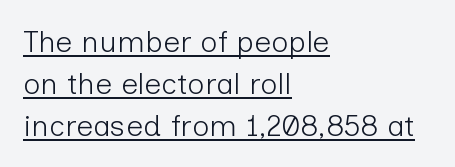
Q: Is the text bold? A: No.
Q: Is the text italic (slanted)? A: No, it is upright.
Q: Is the typeface a serif or a sans-serif typeface? A: Sans-serif.
Q: Is the text underlined? A: Yes.
Q: How is the paragraph aligned? A: Left-aligned.
Q: Is the spacing between letters normal or unusually wide? A: Normal.
Q: Is the spacing between lines tight, normal or loose? A: Normal.
Q: Width (condensed, normal, or wide)? A: Normal.
Q: Stroke contrast? A: Low.
Q: x-height? A: Medium.
Q: Monospaced? A: No.
